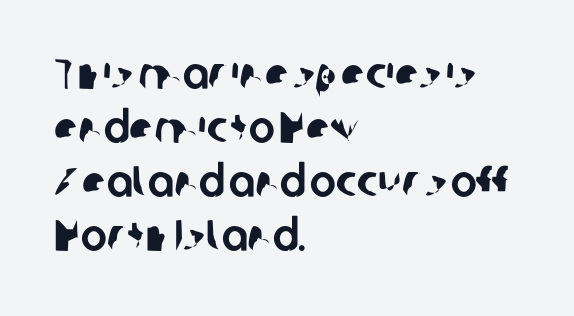
Q: Is the typeface a serif or a sans-serif typeface? A: Sans-serif.
Q: Is the text underlined? A: No.
Q: How is the paragraph aligned? A: Left-aligned.
Q: Is the spacing between letters normal or unusually wide? A: Normal.
Q: Width (condensed, normal, or wide)? A: Normal.
Q: Stroke contrast? A: Low.
Q: x-height? A: Medium.
Q: Monospaced? A: No.
